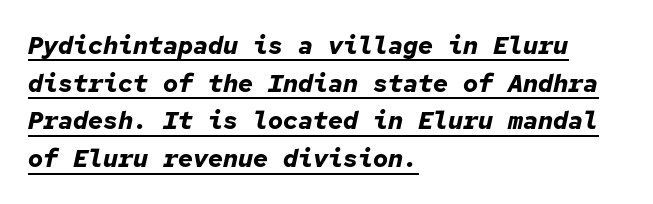
Like a heading marked for emphasis, these lines bear an underscore. The specimen reads as italic at a glance. Line spacing here is normal. Heavy-handed strokes throughout: this text is bold. Is the letter spacing exaggerated? No — it looks like the ordinary default. Every row of glyphs begins at an identical x-position on the left.
